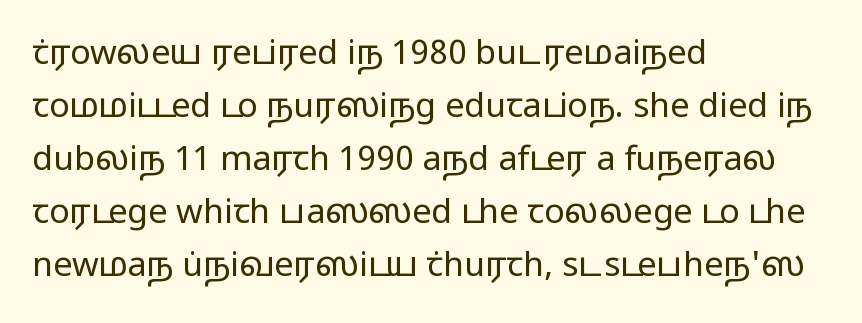
The image shows 34 px regular-weight, wide sans-serif type, upright; set left-aligned, normal line spacing (1.56x), normal letter spacing, not underlined; low stroke contrast and a medium x-height.
